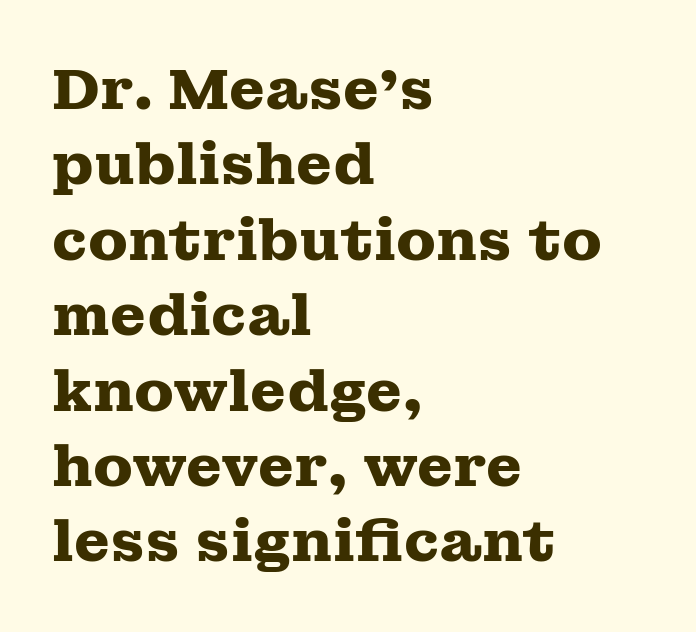
Looks like regular typesetting: each glyph gets only the width it needs. The letterforms sit shoulder to shoulder at normal distance. The glyphs are unaccompanied by any horizontal stroke below them. Posture: vertical. The rendering anchors every line to the left-hand side. Yep, those are serifs on the letters.
